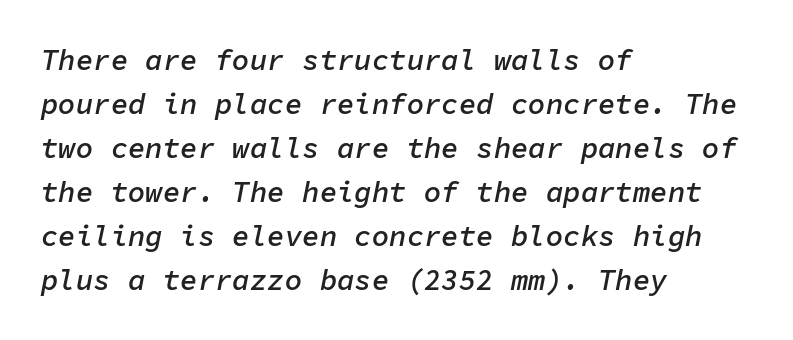
Q: Is the text bold? A: Semi-bold.
Q: Is the text italic (slanted)? A: Yes, it leans right by about 11 degrees.
Q: Is the text underlined? A: No.
Q: How is the paragraph aligned? A: Left-aligned.
Q: Is the spacing between letters normal or unusually wide? A: Normal.
Q: Is the spacing between lines tight, normal or loose? A: Normal.
Q: Width (condensed, normal, or wide)? A: Normal.
Q: Stroke contrast? A: Low.
Q: x-height? A: Medium.
Q: Monospaced? A: Yes.
